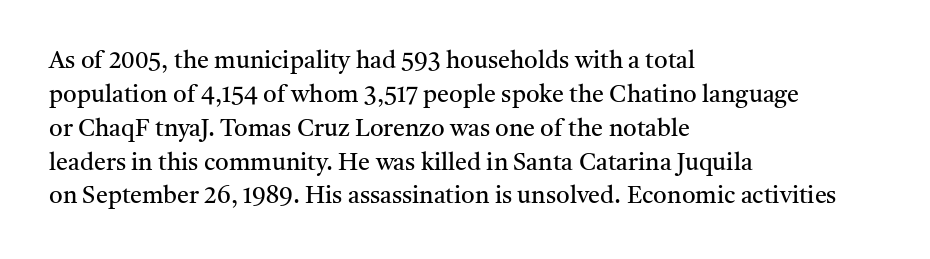
{"italic": "no", "bold": "no", "underline": "no", "align": "left", "line_spacing": "normal", "line_spacing_ratio": 1.41, "letter_spacing": "normal", "letter_spacing_em": 0.0, "glyph_px": 24}
